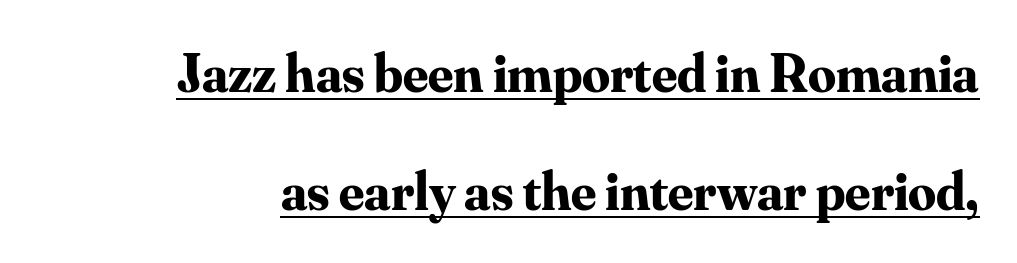
The image shows 55 px bold serif type, upright; set loose line spacing (2.14x), normal letter spacing, underlined; medium stroke contrast and a small x-height.
